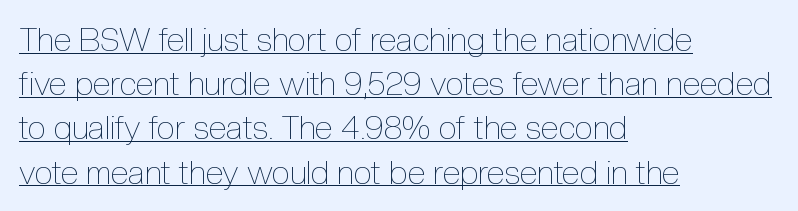
Summary of vertical rhythm: regular, with standard interline spacing. The face used here is rendered with its standard letterfit. Ordinary non-slanted type is in use. Teacher's note: observe the even left margin — that is flush-left alignment. Counters stay open thanks to moderate or lighter strokes. Beneath each row of characters lies a ruled line.
